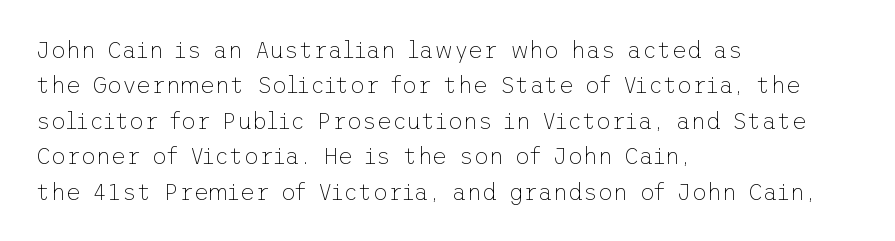
Q: Is the text bold? A: No.
Q: Is the text italic (slanted)? A: No, it is upright.
Q: Is the text underlined? A: No.
Q: How is the paragraph aligned? A: Left-aligned.
Q: Is the spacing between letters normal or unusually wide? A: Normal.
Q: Is the spacing between lines tight, normal or loose? A: Normal.
